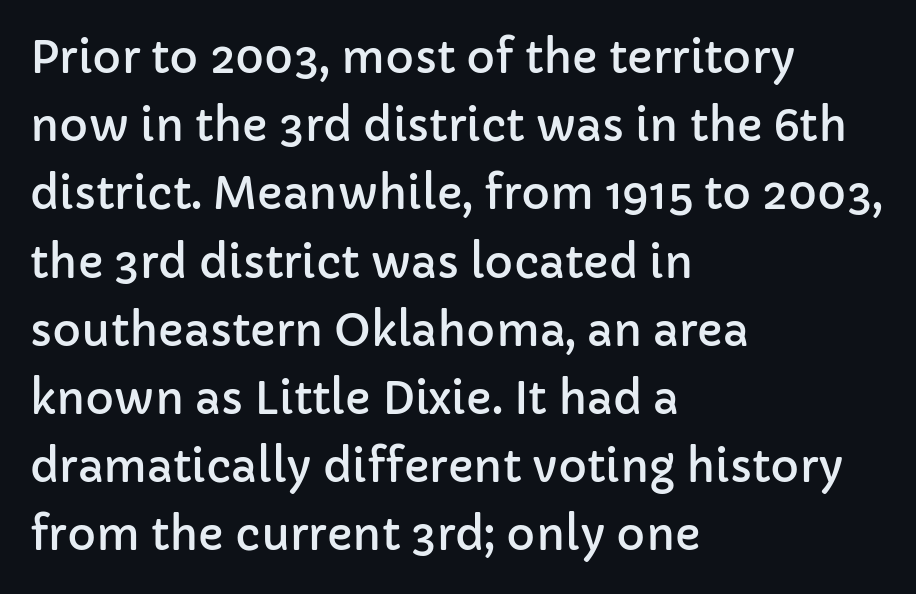
The image shows 44 px sans-serif type, upright; set left-aligned, normal line spacing (1.55x), normal letter spacing, not underlined; low stroke contrast and a medium x-height.
